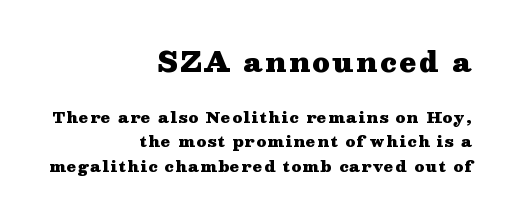
Q: Is the text bold? A: Yes.
Q: Is the text italic (slanted)? A: No, it is upright.
Q: Is the text underlined? A: No.
Q: How is the paragraph aligned? A: Right-aligned.
Q: Is the spacing between lines tight, normal or loose? A: Normal.
Q: Which block of text is set in a larger size, the first (top) or the second (bottom)? A: The first (top) one.
